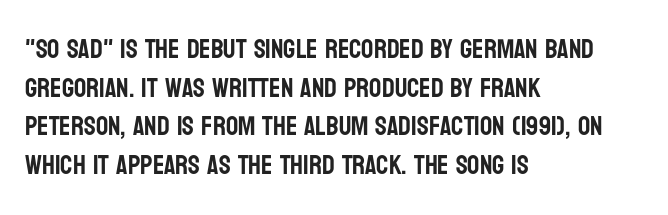
Q: Is the text italic (slanted)? A: No, it is upright.
Q: Is the text underlined? A: No.
Q: How is the paragraph aligned? A: Left-aligned.
Q: Is the spacing between letters normal or unusually wide? A: Normal.
Q: Is the spacing between lines tight, normal or loose? A: Normal.
